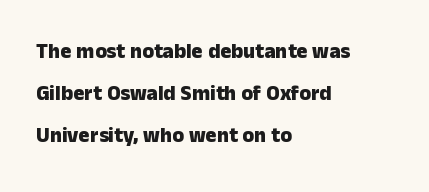
Notice the wide empty band between every row — that's loose leading. Glyph-to-glyph distance matches everyday printed text. These lines carry a lot of weight — the face is fully bold. The baseline area is clear.
